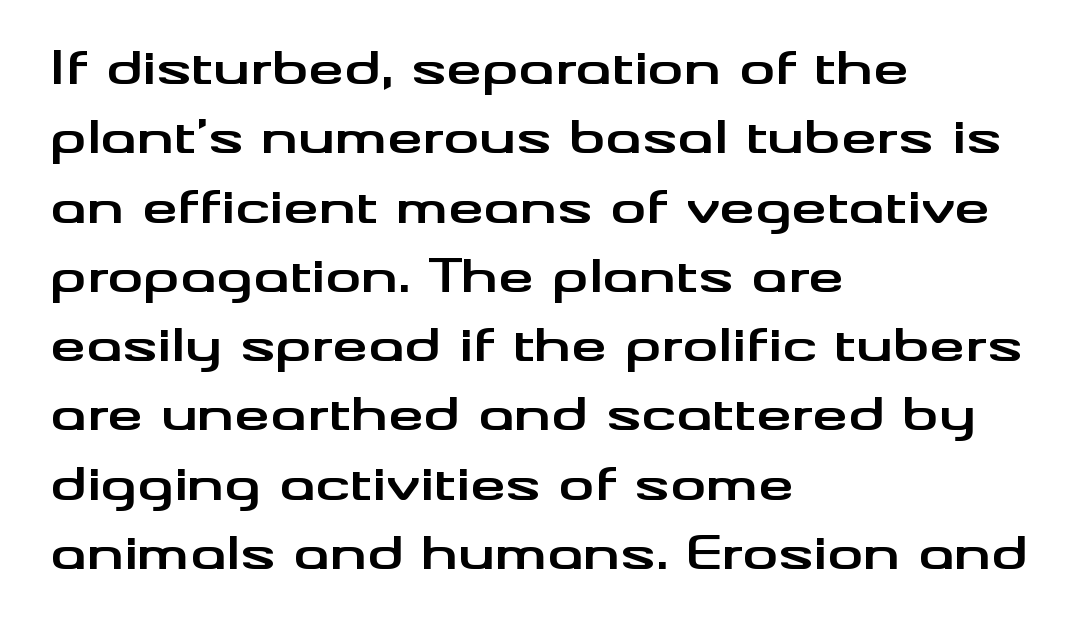
The image shows 45 px bold, wide sans-serif type, upright; set left-aligned, normal line spacing (1.54x), normal letter spacing, not underlined; medium stroke contrast and a small x-height.
